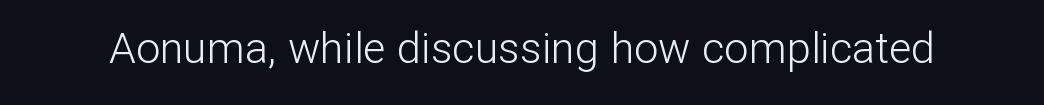
{"serif": "no", "italic": "no", "bold": "no", "weight": "light", "width": "normal", "stroke_contrast": "low", "x_height": "medium", "monospaced": "no", "underline": "no", "letter_spacing": "normal", "letter_spacing_em": 0.0, "glyph_px": 43}
